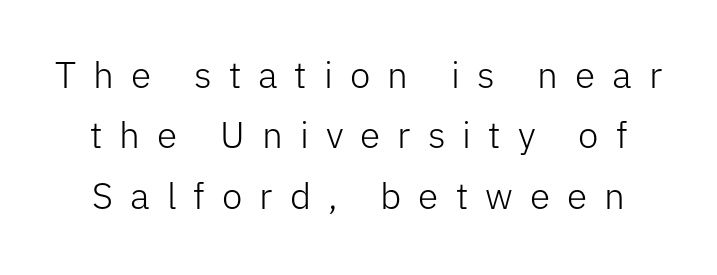
{"serif": "no", "italic": "no", "bold": "no", "weight": "light", "width": "normal", "stroke_contrast": "low", "x_height": "medium", "monospaced": "no", "underline": "no", "line_spacing": "normal", "line_spacing_ratio": 1.63, "letter_spacing": "wide", "letter_spacing_em": 0.46, "glyph_px": 37}
